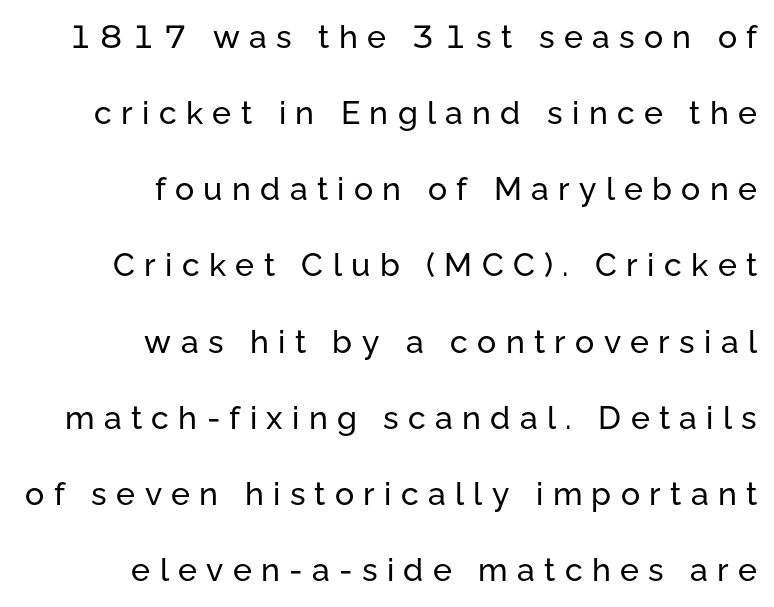
The image shows 32 px sans-serif type, upright; set right-aligned, loose line spacing (2.38x), unusually wide letter spacing (+0.29 em), not underlined; low stroke contrast and a medium x-height.
